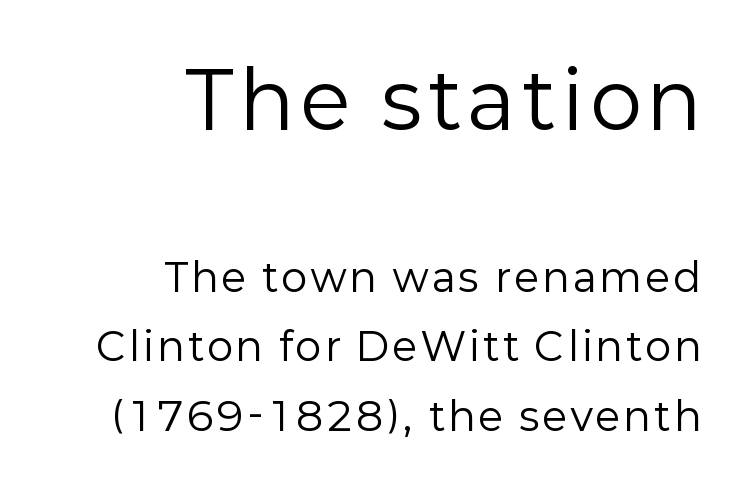
The image shows 78 px regular-weight sans-serif type, upright; set right-aligned, line spacing 1.77x, not underlined; the first (top) block is 2.0x larger; low stroke contrast and a medium x-height.
